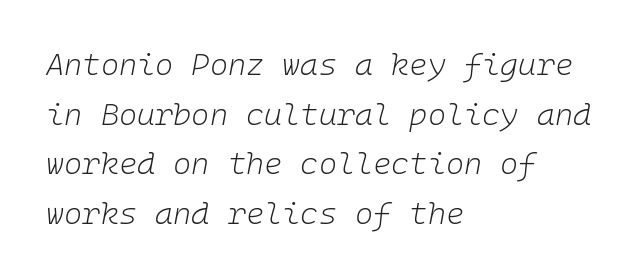
Q: Is the text bold? A: No.
Q: Is the text italic (slanted)? A: Yes, it leans right by about 10 degrees.
Q: Is the text underlined? A: No.
Q: How is the paragraph aligned? A: Left-aligned.
Q: Is the spacing between letters normal or unusually wide? A: Normal.
Q: Is the spacing between lines tight, normal or loose? A: Normal.
Q: Width (condensed, normal, or wide)? A: Normal.
Q: Stroke contrast? A: Low.
Q: x-height? A: Medium.
Q: Monospaced? A: Yes.
